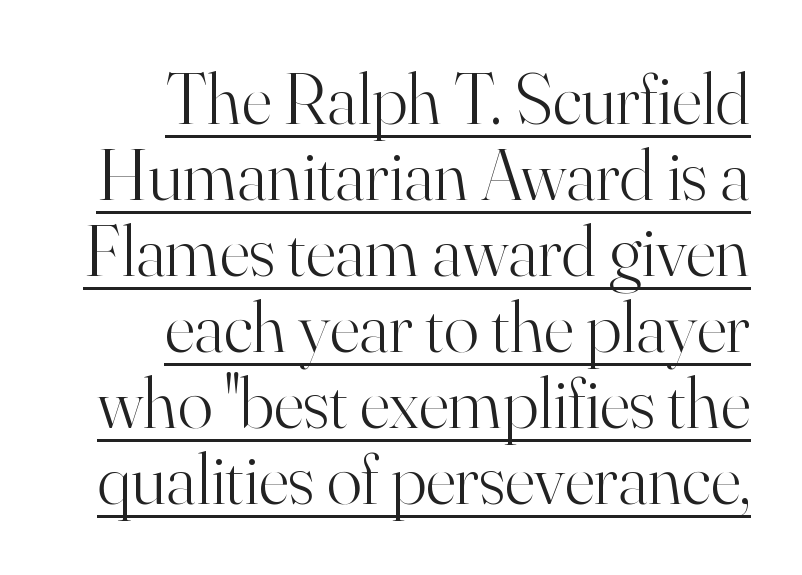
Q: Is the text bold? A: No.
Q: Is the text italic (slanted)? A: No, it is upright.
Q: Is the typeface a serif or a sans-serif typeface? A: Serif.
Q: Is the text underlined? A: Yes.
Q: How is the paragraph aligned? A: Right-aligned.
Q: Is the spacing between letters normal or unusually wide? A: Normal.
Q: Is the spacing between lines tight, normal or loose? A: Tight.
Q: Width (condensed, normal, or wide)? A: Normal.
Q: Stroke contrast? A: High.
Q: x-height? A: Small.
Q: Monospaced? A: No.
